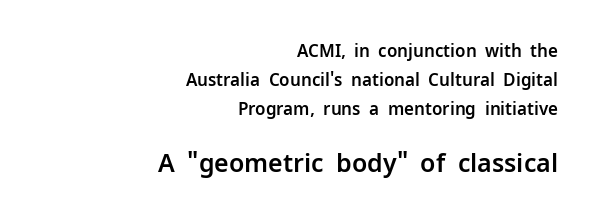
Leading matches the norm, producing a regular column. No word sits above an underline. Unlike italic type, these characters show no tilt at all. The letters sit at their default tracking, neither squeezed nor spread. One-word summary of the alignment: right. The emphasis by scale lands on block number two, below.
